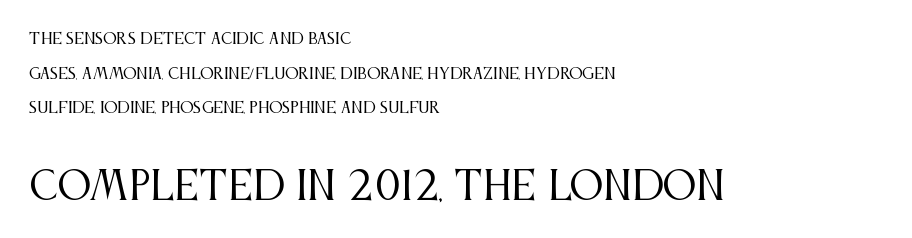
{"serif": "yes", "italic": "no", "bold": "no", "weight": "regular", "width": "condensed", "stroke_contrast": "medium", "x_height": "large", "monospaced": "no", "underline": "no", "align": "left", "line_spacing": "loose", "line_spacing_ratio": 2.31, "letter_spacing": "normal", "letter_spacing_em": 0.0, "larger_block": "second", "size_ratio": 2.53, "glyph_px": 38}
